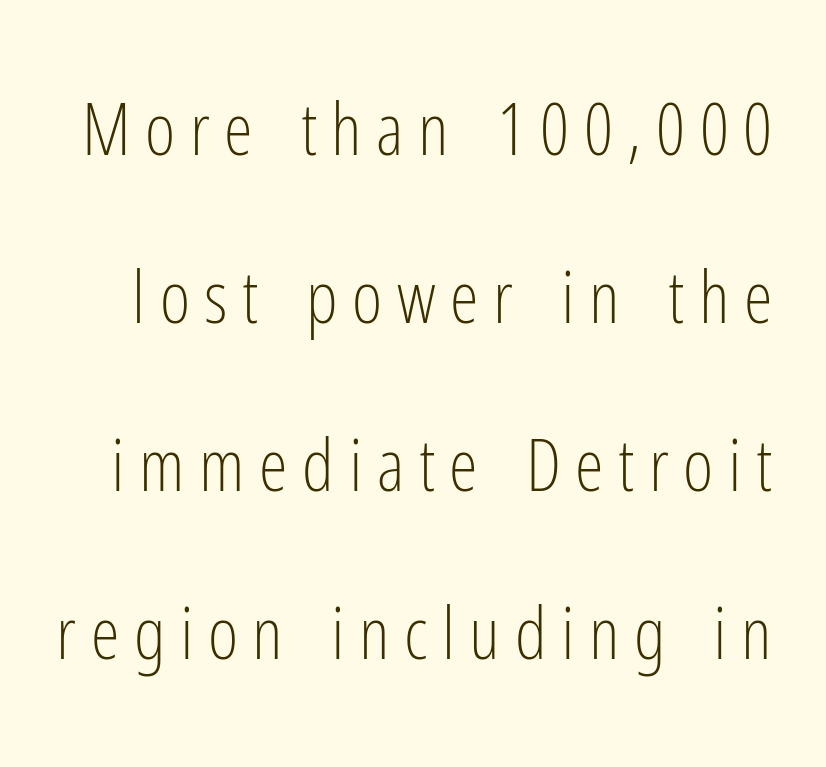
The image shows 73 px light, condensed sans-serif type, upright; set loose line spacing (2.3x), unusually wide letter spacing (+0.2 em), not underlined; low stroke contrast and a medium x-height.
